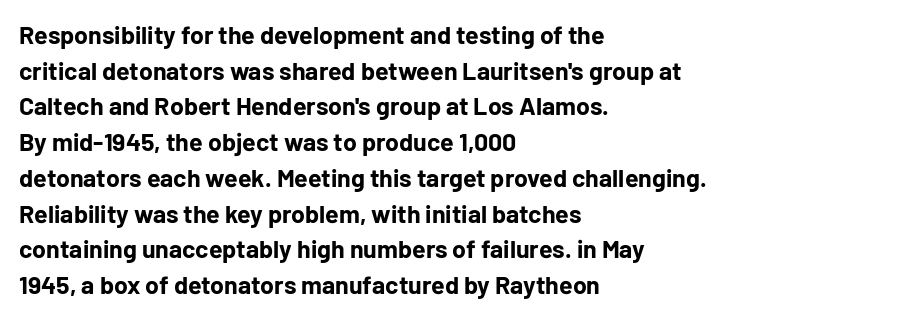
This rendering leaves character spacing at its baseline value. Any mark beneath the type? The region is blank. This is roman type, the default non-slanted kind. Pretty heavy lettering here — definitely bold. Notice how descenders clear the ascenders below comfortably — that's standard leading. All the whitespace from short lines collects on the right.
